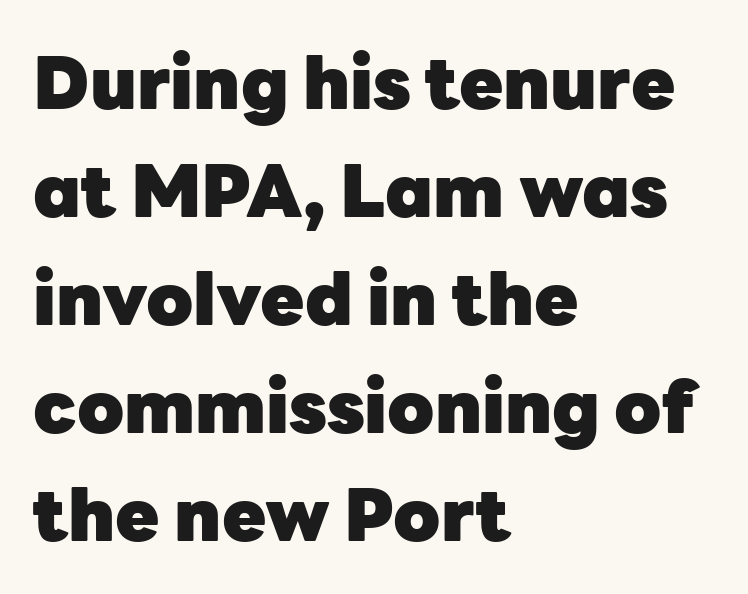
Proportional: the letters do not fall into vertical columns. The leading is moderate, giving the passage an even texture. The horizontal fit of the characters is conventional and even. These lines were composed using upright roman letters.
